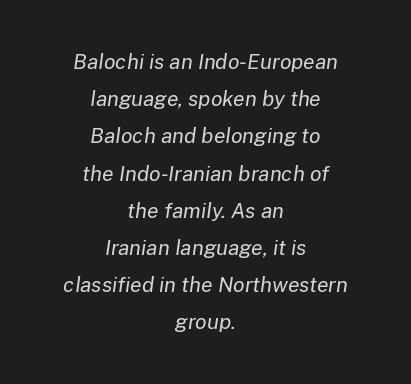
Compared with typical body copy, the letter spacing here is the same. The font sits on the lighter half of the weight spectrum, regular included. Descenders are the only things crossing below the line. In CSS terms this would be text-align: center.
